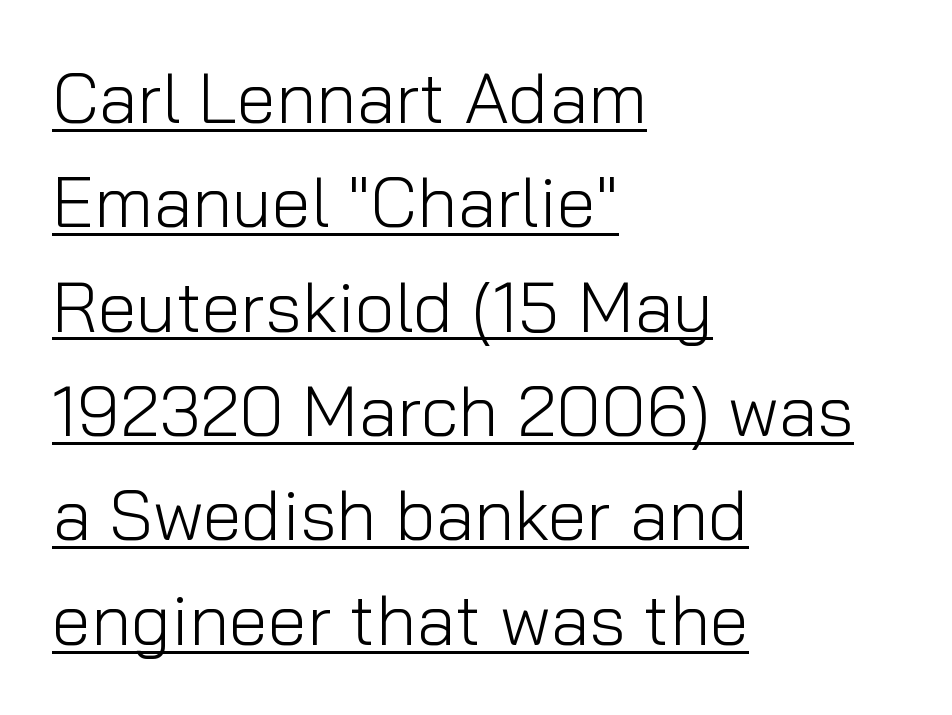
Q: Is the text bold? A: No.
Q: Is the text italic (slanted)? A: No, it is upright.
Q: Is the typeface a serif or a sans-serif typeface? A: Sans-serif.
Q: Is the text underlined? A: Yes.
Q: How is the paragraph aligned? A: Left-aligned.
Q: Is the spacing between letters normal or unusually wide? A: Normal.
Q: Is the spacing between lines tight, normal or loose? A: Normal.
Q: Width (condensed, normal, or wide)? A: Normal.
Q: Stroke contrast? A: Low.
Q: x-height? A: Medium.
Q: Monospaced? A: No.
